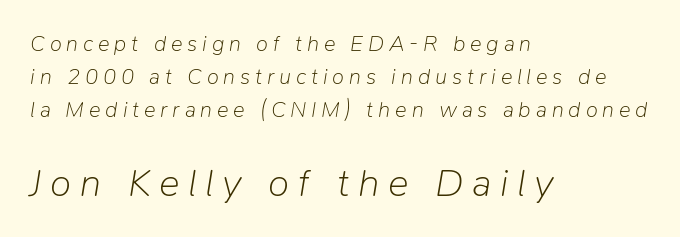
The image shows 39 px light type, italic (leaning right); set left-aligned, normal line spacing (1.5x), unusually wide letter spacing (+0.22 em), not underlined; the second (bottom) block is 1.77x larger; low stroke contrast and a medium x-height.
